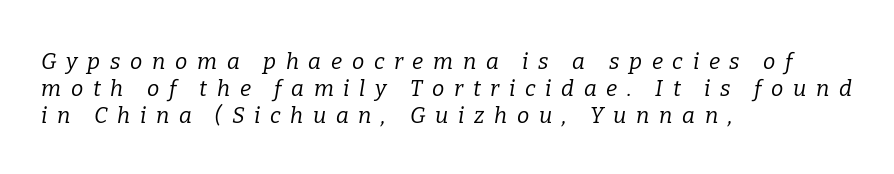
Q: Is the text bold? A: No.
Q: Is the text italic (slanted)? A: Yes, it leans right by about 9 degrees.
Q: Is the text underlined? A: No.
Q: How is the paragraph aligned? A: Left-aligned.
Q: Is the spacing between letters normal or unusually wide? A: Unusually wide.
